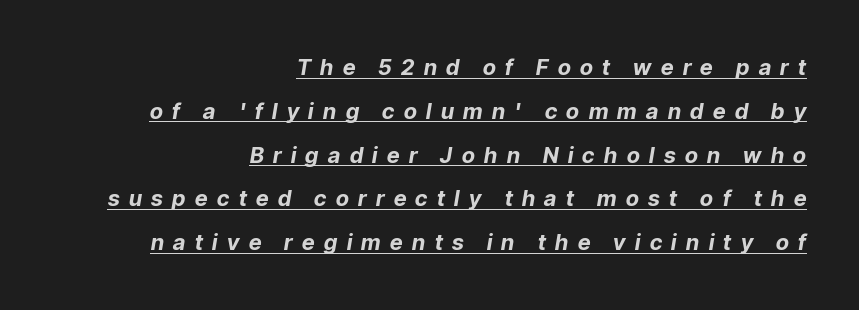
{"italic": "yes", "lean": "right", "slant_degrees": 9, "bold": "yes", "underline": "yes", "align": "right", "line_spacing": "loose", "line_spacing_ratio": 1.99, "letter_spacing": "wide", "letter_spacing_em": 0.43, "glyph_px": 22}
